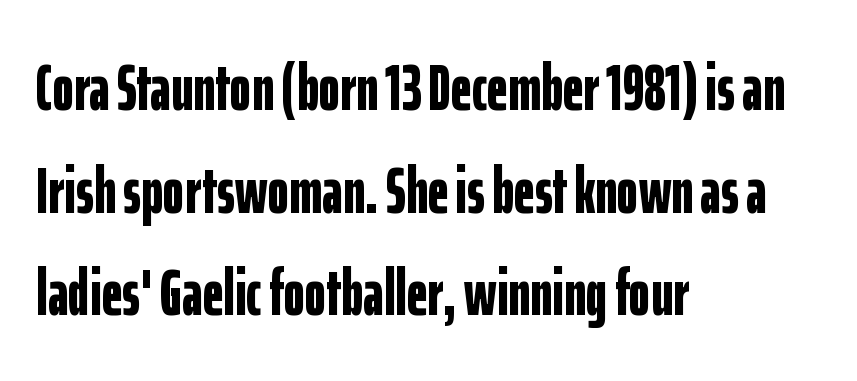
The image shows 65 px bold, condensed sans-serif type, upright; set left-aligned, normal line spacing (1.58x), normal letter spacing, not underlined; low stroke contrast and a medium x-height.
